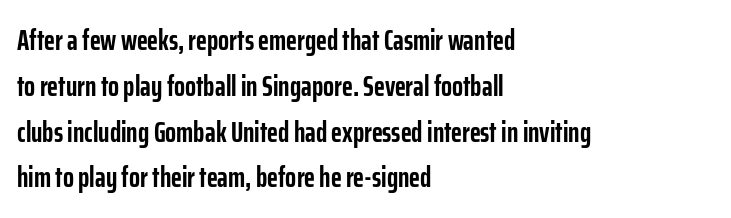
{"serif": "no", "italic": "no", "bold": "yes", "weight": "semibold", "width": "condensed", "stroke_contrast": "low", "x_height": "medium", "monospaced": "no", "underline": "no", "align": "left", "line_spacing": "normal", "line_spacing_ratio": 1.58, "letter_spacing": "normal", "letter_spacing_em": 0.0, "glyph_px": 29}
